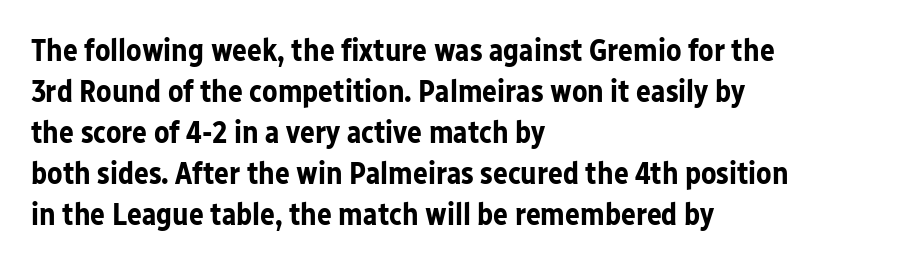
The type family on display is of the sans-serif kind. Plain, unruled lines of type. The rendering anchors every line to the left-hand side. The specimen reads as upright at a glance.
